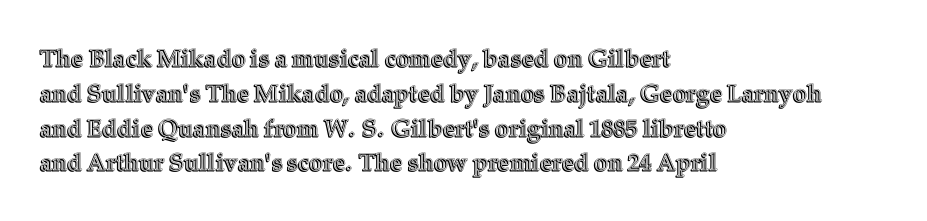
This sample keeps an unexceptional amount of space between lines. These lines keep a tight, regular rhythm from letter to letter. Every stem runs plumb, perpendicular to the baseline. Reading down the block, your eye returns to a fixed left position each line. The string is rendered with underlining switched off.
